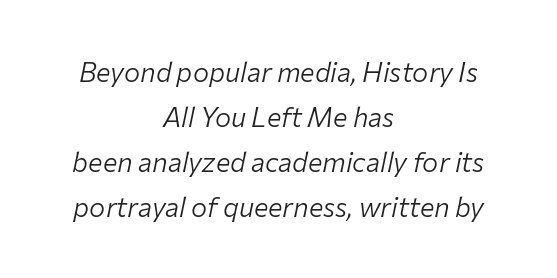
The space beneath each line is pristine and unruled. Vertical spacing — default. Posture: slanted. The typesetter chose a symmetrical, centered arrangement here.
